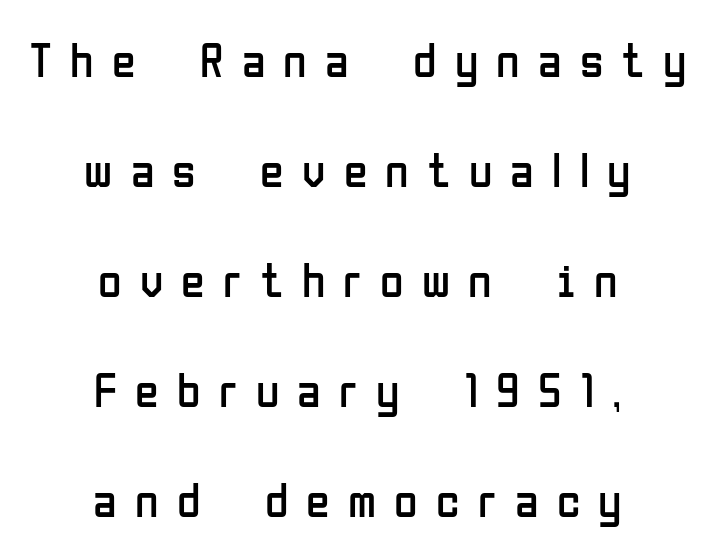
The gaps between neighbouring characters are conspicuously large. Leading: increased. Ink coverage per letter is moderate at most. Clear beneath every line of the passage.
